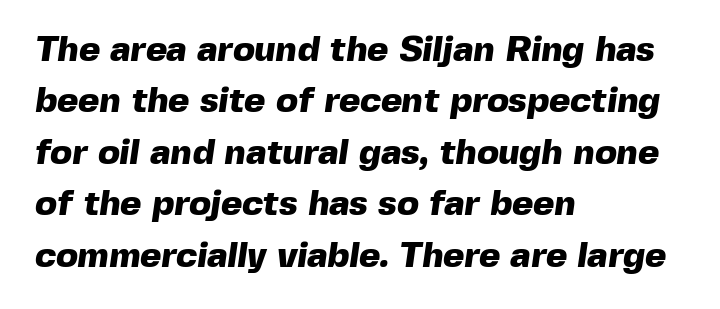
Q: Is the text bold? A: Yes.
Q: Is the typeface a serif or a sans-serif typeface? A: Sans-serif.
Q: Is the text underlined? A: No.
Q: How is the paragraph aligned? A: Left-aligned.
Q: Is the spacing between letters normal or unusually wide? A: Normal.
Q: Is the spacing between lines tight, normal or loose? A: Normal.
Q: Width (condensed, normal, or wide)? A: Normal.
Q: x-height? A: Medium.
Q: Monospaced? A: No.
